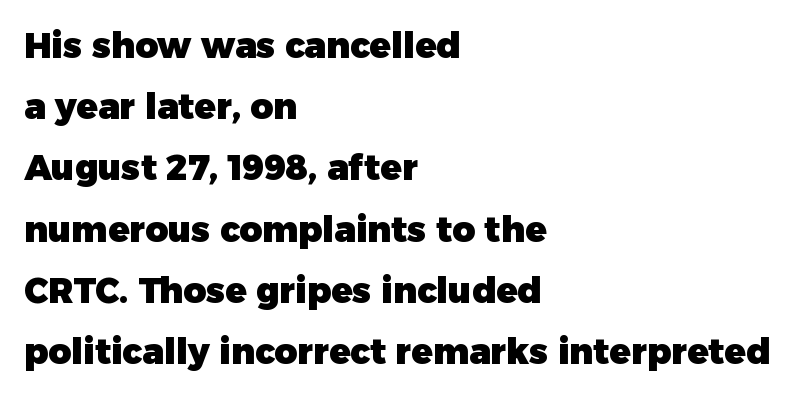
Varying glyph widths throughout — classic text-font behaviour. Is the letter spacing exaggerated? No — it looks like the ordinary default. Posture: upright roman. Letters rest on an invisible, unmarked baseline. Summary of weight: heavy, a full bold. These lines are set flush left with a ragged right edge.
